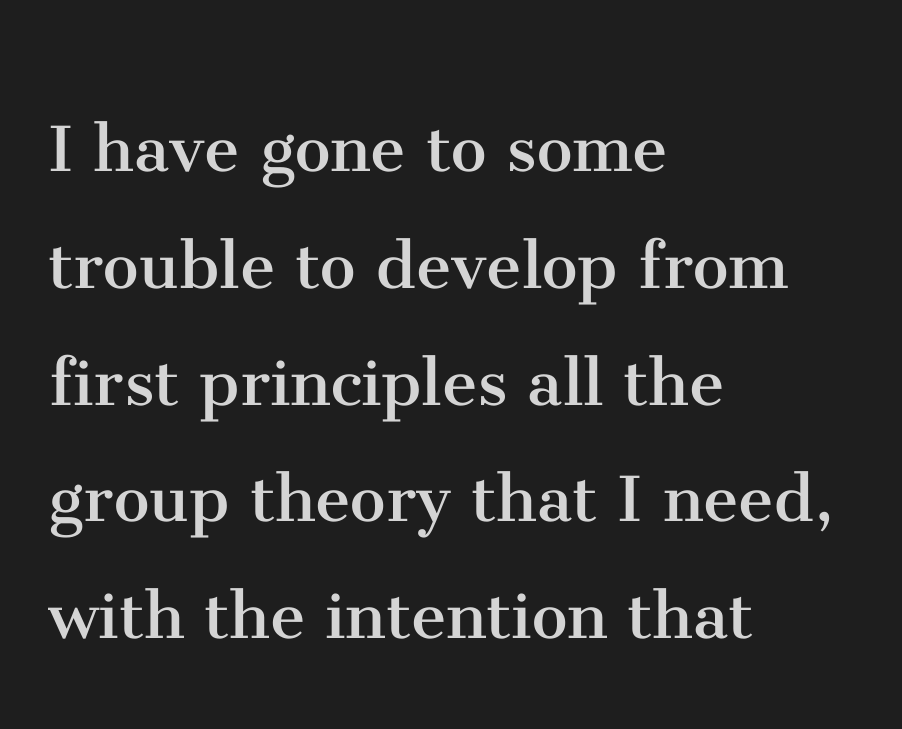
The line texture is even and compact thanks to regular tracking. Quick note: not italic, upright. Line beginnings align vertically; line endings do not. Think standard paragraph weight, or any step lighter than that. Descenders are the only things crossing below the line. Compared with typical paragraphs, the rows here are spaced about the same.
